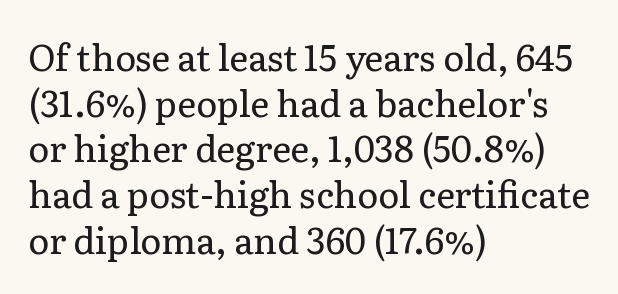
The image shows 36 px regular-weight serif type, upright; set left-aligned, normal line spacing (1.27x), normal letter spacing, not underlined; low stroke contrast and a medium x-height.
